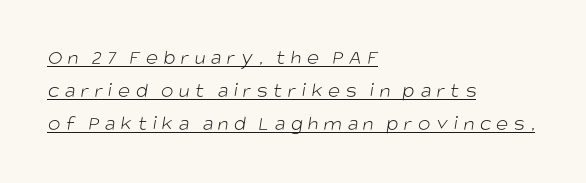
The weight tops out at a normal text grade. Observe the wide spacing: letters keep a clear distance from each other. Students, observe: this is what conventionally led text looks like. The specimen includes a rule beneath the text block's lines. Leftover space on each line is placed entirely after the last word.
